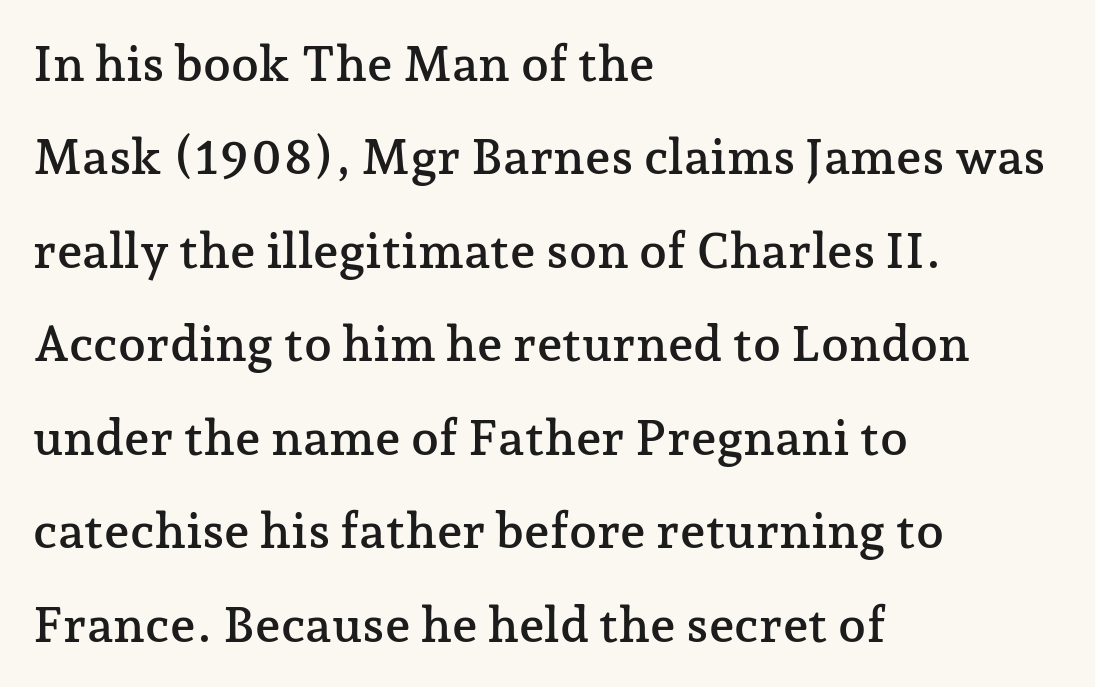
The image shows 50 px serif type, upright; set left-aligned, line spacing 1.87x, normal letter spacing, not underlined; low stroke contrast and a medium x-height.
